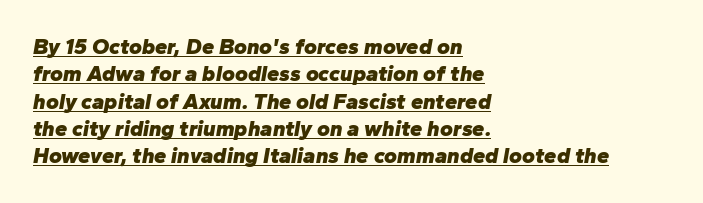
All the whitespace from short lines collects on the right. The passage shown leans; its letterforms are oblique. The glyphs have the mass of a bold cut. Has an underline been added? It has. Look at the tracking — it's just the regular setting, nothing added.
